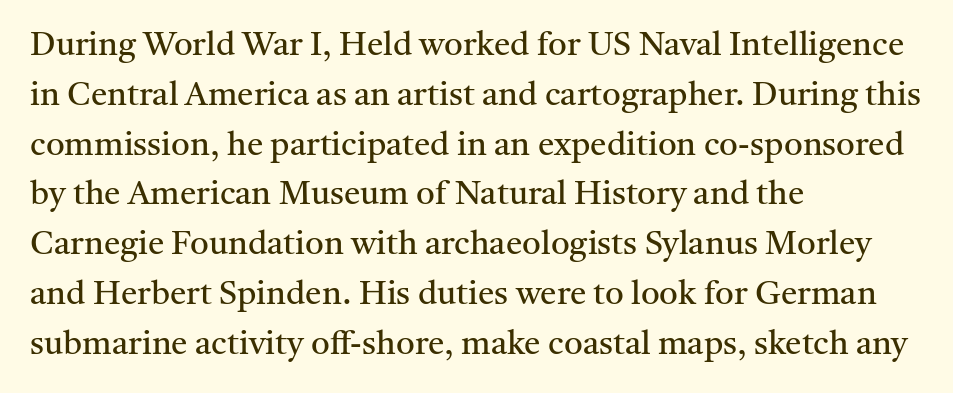
You could not count columns in this text — the font is proportionally spaced. A typesetter would call this leading conventional body-copy spacing. Where is the straight margin? On the left. The font family rendered here belongs to the serif group.
